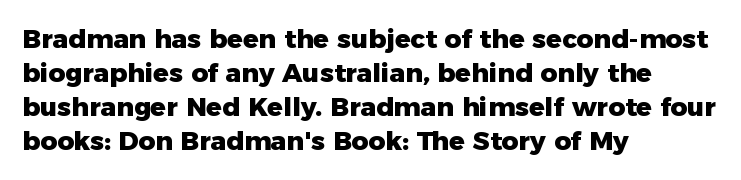
Typeset ragged right — the left edge is the straight one. Words float on clear page, feet unadorned. Vertically, the passage feels balanced, rows spaced as you'd expect. This sample uses plain, unmodified letter spacing. Summary of weight: heavy, a full bold. Characters remain perfectly vertical along every line.
